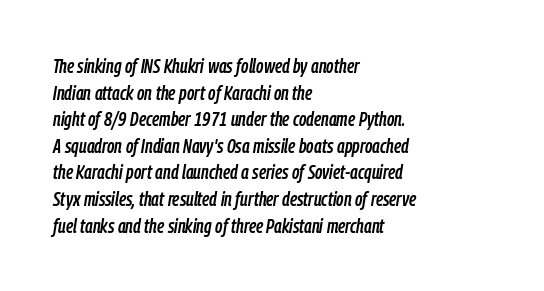
Line beginnings align vertically; line endings do not. This is oblique type, the kind used for emphasis or titles. Normally led — the rows are evenly, conventionally spaced. The area under the type is left untouched. This rendering leaves character spacing at its baseline value.
